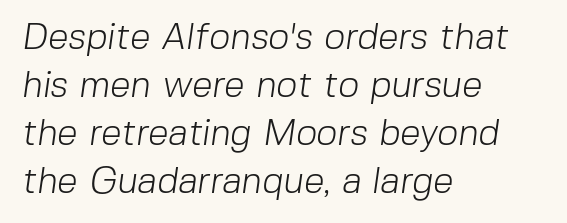
{"serif": "no", "bold": "no", "weight": "light", "width": "normal", "stroke_contrast": "low", "x_height": "medium", "monospaced": "no", "underline": "no", "align": "left", "line_spacing": "normal", "line_spacing_ratio": 1.3, "letter_spacing": "normal", "letter_spacing_em": 0.0, "glyph_px": 37}
